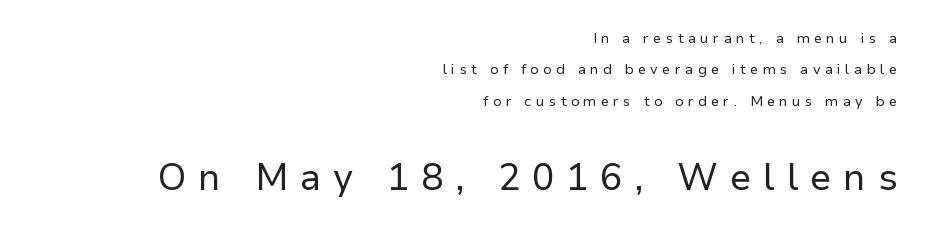
The image shows 37 px regular-weight sans-serif type, upright; set right-aligned, loose line spacing (2.24x), unusually wide letter spacing (+0.32 em), not underlined; the second (bottom) block is 2.64x larger; low stroke contrast and a medium x-height.
